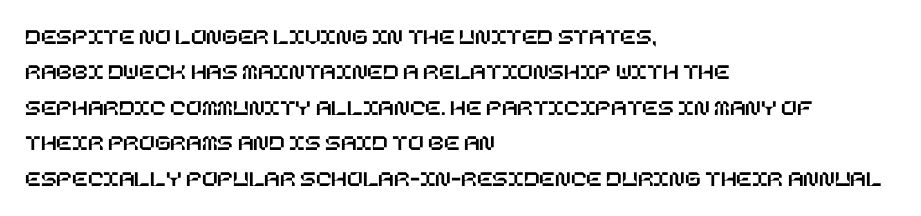
Nope, not italic — everything's standing straight. Words appear dense and cohesive because spacing is normal. The baseline area is clear. These lines sit exactly where default settings would place them. The compositor pushed each line to the left boundary.
